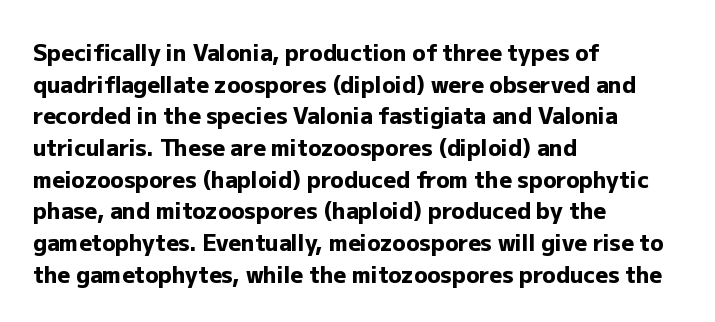
The image shows 22 px bold type, upright; set left-aligned, normal line spacing (1.44x), normal letter spacing, not underlined.
